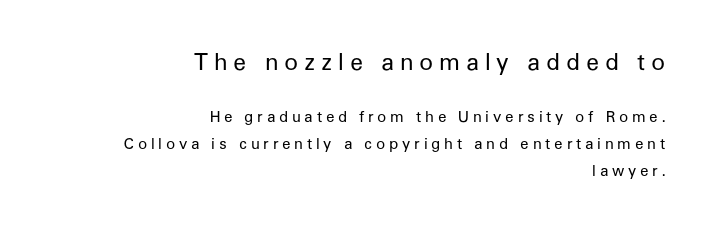
The image shows 23 px text type, upright; set right-aligned, line spacing 1.78x, unusually wide letter spacing (+0.25 em), not underlined; the first (top) block is 1.53x larger.
